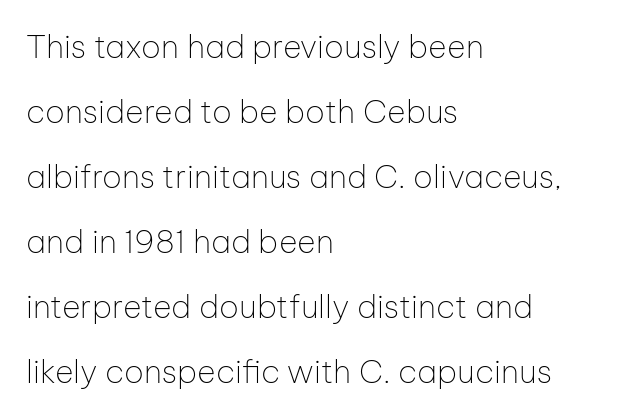
{"serif": "no", "italic": "no", "bold": "no", "weight": "thin", "width": "normal", "stroke_contrast": "low", "x_height": "medium", "monospaced": "no", "underline": "no", "align": "left", "line_spacing": "loose", "line_spacing_ratio": 2.03, "letter_spacing": "normal", "letter_spacing_em": 0.0, "glyph_px": 32}
